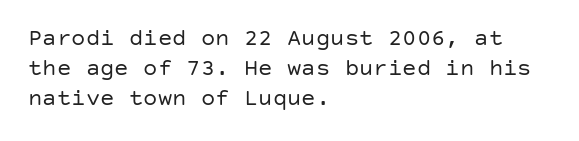
Q: Is the text bold? A: No.
Q: Is the text italic (slanted)? A: No, it is upright.
Q: Is the text underlined? A: No.
Q: How is the paragraph aligned? A: Left-aligned.
Q: Is the spacing between letters normal or unusually wide? A: Normal.
